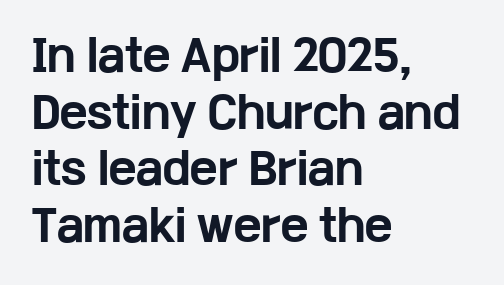
{"serif": "no", "italic": "no", "bold": "yes", "weight": "bold", "width": "wide", "stroke_contrast": "low", "x_height": "medium", "monospaced": "no", "underline": "no", "align": "left", "line_spacing": "normal", "line_spacing_ratio": 1.35, "letter_spacing": "normal", "letter_spacing_em": 0.0, "glyph_px": 42}
